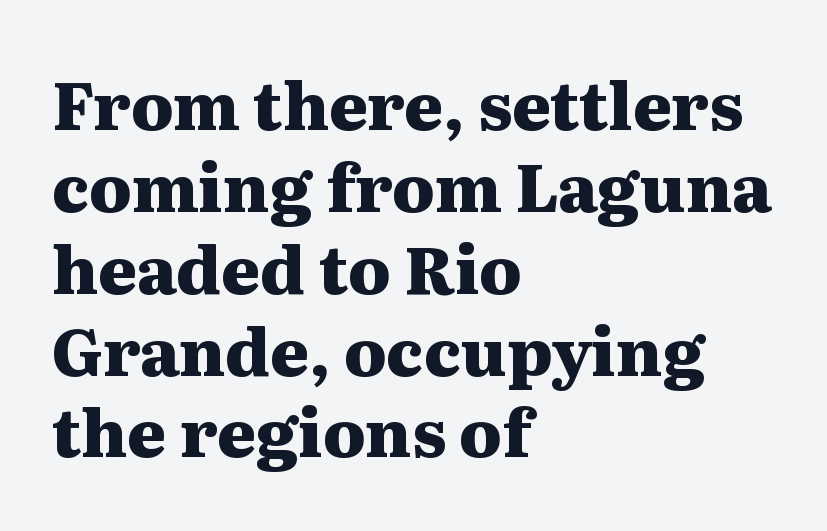
The image shows 66 px heavy, wide serif type, upright; set left-aligned, line spacing 1.24x, normal letter spacing, not underlined; medium stroke contrast and a medium x-height.
